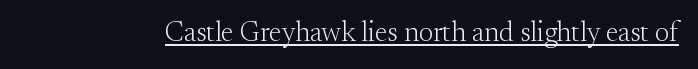
Q: Is the text bold? A: No.
Q: Is the text italic (slanted)? A: No, it is upright.
Q: Is the typeface a serif or a sans-serif typeface? A: Serif.
Q: Is the text underlined? A: Yes.
Q: Is the spacing between letters normal or unusually wide? A: Normal.
Q: Width (condensed, normal, or wide)? A: Normal.
Q: Stroke contrast? A: Medium.
Q: x-height? A: Small.
Q: Monospaced? A: No.
